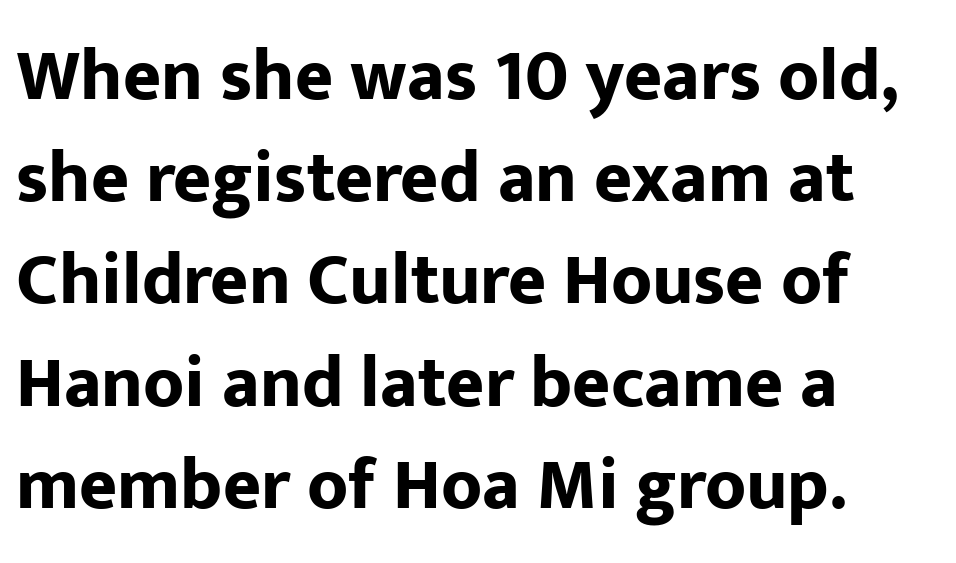
The image shows 73 px bold sans-serif type, upright; set left-aligned, normal line spacing (1.4x), normal letter spacing, not underlined; low stroke contrast and a medium x-height.
